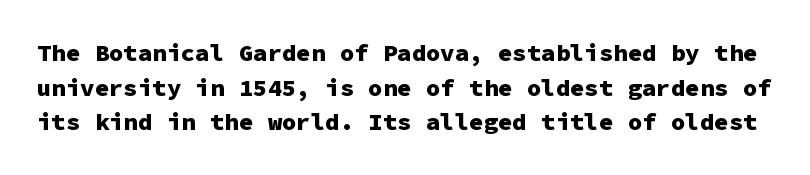
The image shows 24 px bold type, upright; set normal line spacing (1.44x), normal letter spacing, not underlined.
